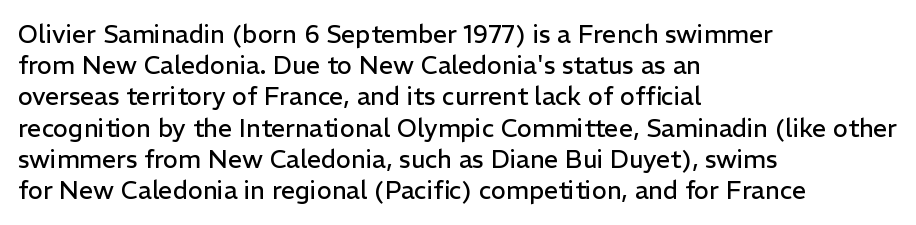
{"italic": "no", "bold": "no", "underline": "no", "align": "left", "line_spacing": "normal", "line_spacing_ratio": 1.25, "letter_spacing": "normal", "letter_spacing_em": 0.0, "glyph_px": 25}
